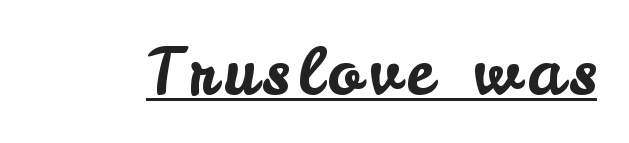
The designer went with a sans here, leaving each stem footless. The passage shown is typed in a proportional face where columns would drift. The rendering uses the underline text-decoration.
